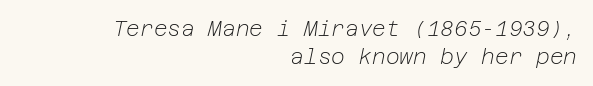
{"italic": "yes", "lean": "right", "slant_degrees": 12, "bold": "no", "underline": "no", "align": "right", "line_spacing": "normal", "line_spacing_ratio": 1.35, "letter_spacing": "normal", "letter_spacing_em": 0.0, "glyph_px": 21}
